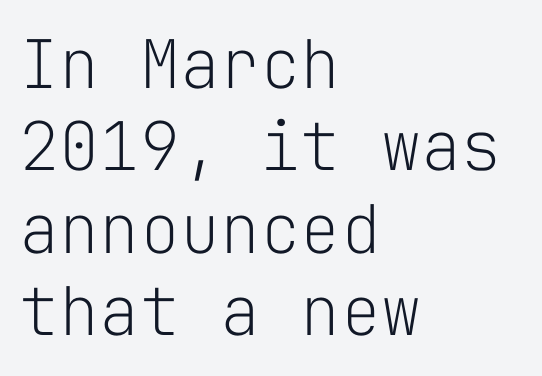
Q: Is the text bold? A: No.
Q: Is the text italic (slanted)? A: No, it is upright.
Q: Is the typeface a serif or a sans-serif typeface? A: Sans-serif.
Q: Is the text underlined? A: No.
Q: How is the paragraph aligned? A: Left-aligned.
Q: Is the spacing between letters normal or unusually wide? A: Normal.
Q: Width (condensed, normal, or wide)? A: Normal.
Q: Stroke contrast? A: Low.
Q: x-height? A: Medium.
Q: Monospaced? A: Yes.
